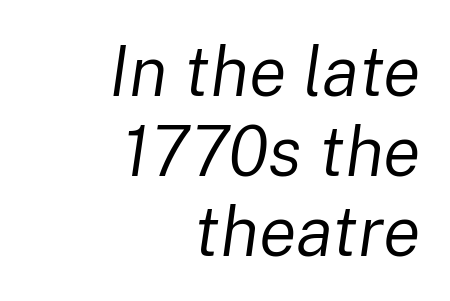
The image shows 70 px regular-weight type, italic (leaning right); set right-aligned, tight line spacing (1.14x), normal letter spacing, not underlined; low stroke contrast and a medium x-height.
